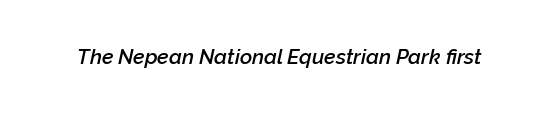
Summary of weight: moderately heavy, a semibold. Letters rest on an invisible, unmarked baseline. This sample uses an oblique cut, with every glyph tilted off the vertical. Glyph-to-glyph distance matches everyday printed text.
